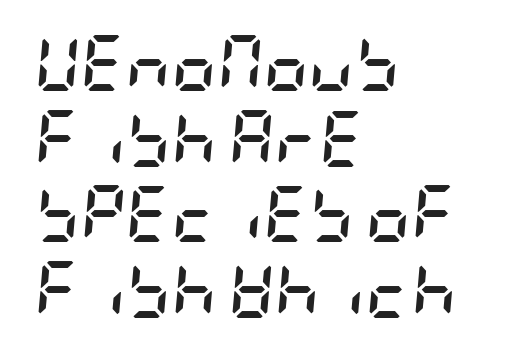
Q: Is the text bold? A: Yes.
Q: Is the text italic (slanted)? A: Yes, it leans right by about 5 degrees.
Q: Is the text underlined? A: No.
Q: How is the paragraph aligned? A: Left-aligned.
Q: Is the spacing between letters normal or unusually wide? A: Normal.
Q: Is the spacing between lines tight, normal or loose? A: Normal.
Q: Width (condensed, normal, or wide)? A: Condensed.
Q: Stroke contrast? A: Low.
Q: x-height? A: Large.
